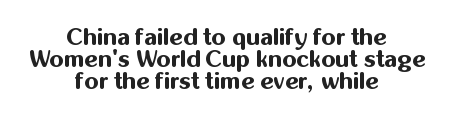
The image shows 23 px bold type, upright; set centered, tight line spacing (0.96x), normal letter spacing, not underlined.
